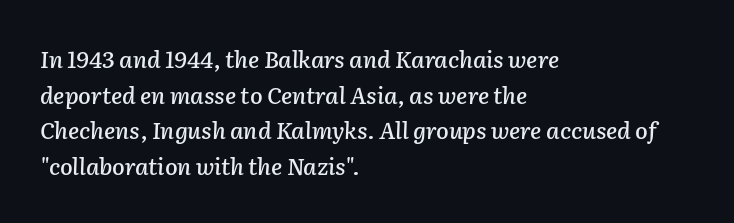
Q: Is the text italic (slanted)? A: Yes, it leans right by about 2 degrees.
Q: Is the text underlined? A: No.
Q: How is the paragraph aligned? A: Left-aligned.
Q: Is the spacing between letters normal or unusually wide? A: Normal.
Q: Is the spacing between lines tight, normal or loose? A: Normal.
